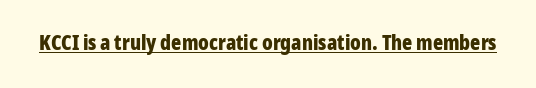
Q: Is the text bold? A: Yes.
Q: Is the text italic (slanted)? A: No, it is upright.
Q: Is the text underlined? A: Yes.
Q: Is the spacing between letters normal or unusually wide? A: Normal.
